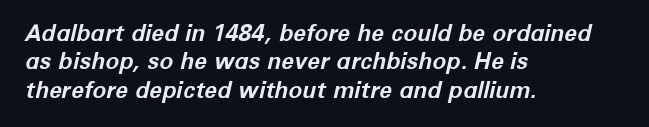
The image shows 23 px bold type, italic (leaning right); set left-aligned, line spacing 1.23x, normal letter spacing, not underlined.
